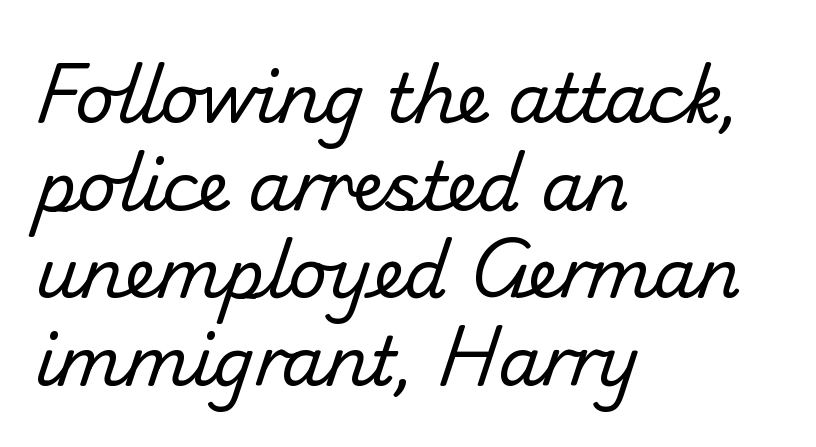
Horizontal alignment here is leftward, the default for most running prose. Characters follow at the spacing the type designer built in. Regular leading. Unmarked baselines from the first word to the last.
